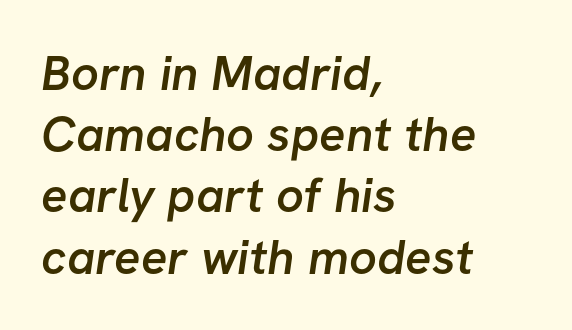
{"serif": "no", "bold": "semi", "weight": "semibold", "width": "normal", "stroke_contrast": "low", "x_height": "medium", "monospaced": "no", "underline": "no", "align": "left", "line_spacing": "normal", "line_spacing_ratio": 1.25, "letter_spacing": "normal", "letter_spacing_em": 0.0, "glyph_px": 49}
